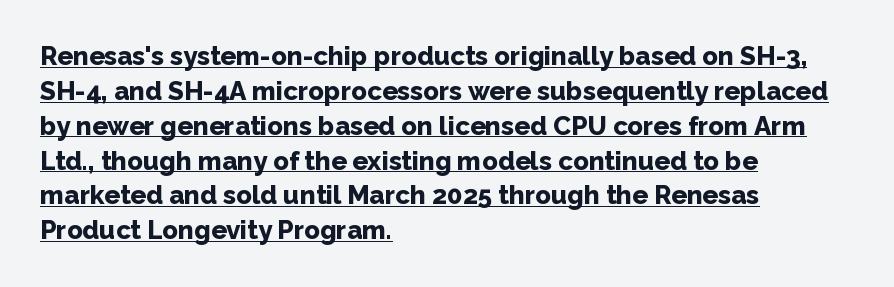
The passage shown is underscored from start to finish. If you drew a line through each stem, it would be perfectly vertical. The rendering uses a moderate line-height, typical for paragraphs. Honestly, the letter spacing is just normal — you wouldn't notice it. Line starts are locked; line ends wander. The strokes are fattened all the way to bold.
